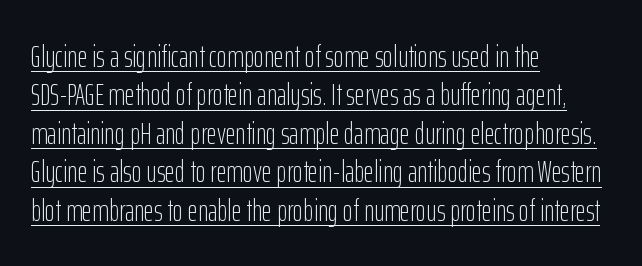
{"serif": "no", "italic": "no", "bold": "no", "weight": "light", "width": "condensed", "stroke_contrast": "low", "x_height": "medium", "monospaced": "no", "underline": "yes", "align": "left", "line_spacing_ratio": 1.24, "letter_spacing": "normal", "letter_spacing_em": 0.0, "glyph_px": 31}
